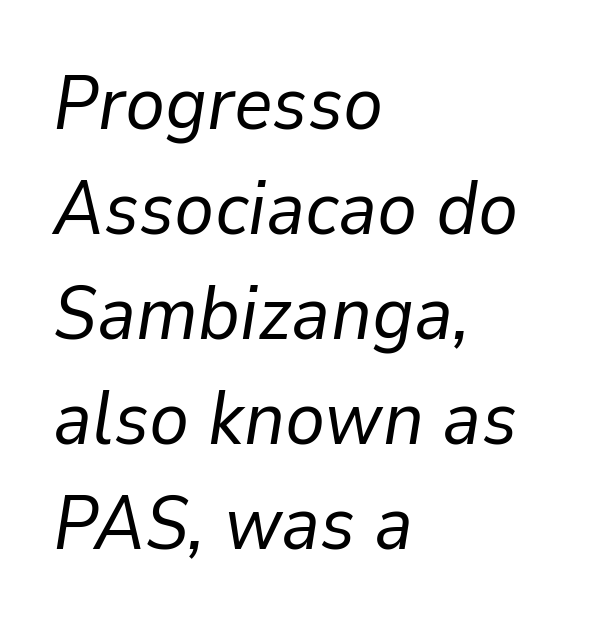
Looks like regular typesetting: each glyph gets only the width it needs. Caption: multi-line text, flush left, ragged right. The glyphs are unaccompanied by any horizontal stroke below them. Is the type slanted? Yes — the strokes lean at a clear angle. One glance says typical: line gaps are just what's usual. Stems here are at most as thick as an everyday book face.
